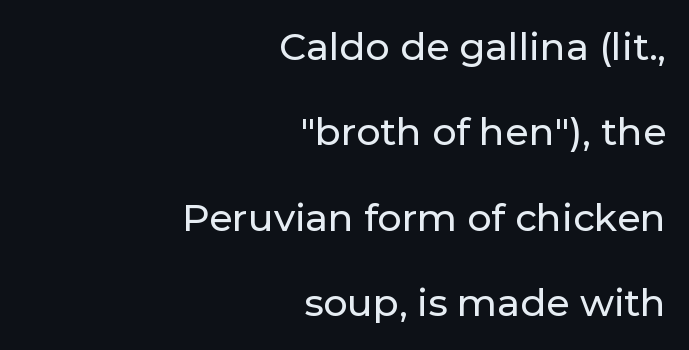
Q: Is the text italic (slanted)? A: No, it is upright.
Q: Is the typeface a serif or a sans-serif typeface? A: Sans-serif.
Q: Is the text underlined? A: No.
Q: How is the paragraph aligned? A: Right-aligned.
Q: Is the spacing between letters normal or unusually wide? A: Normal.
Q: Is the spacing between lines tight, normal or loose? A: Loose.
Q: Width (condensed, normal, or wide)? A: Normal.
Q: Stroke contrast? A: Low.
Q: x-height? A: Medium.
Q: Monospaced? A: No.
